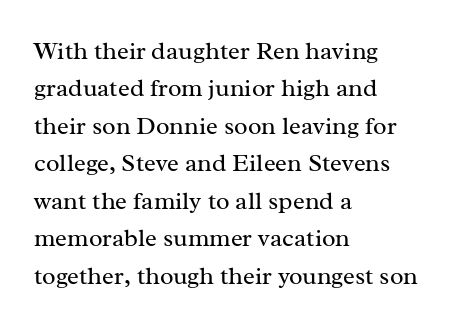
Q: Is the text bold? A: No.
Q: Is the text italic (slanted)? A: No, it is upright.
Q: Is the text underlined? A: No.
Q: How is the paragraph aligned? A: Left-aligned.
Q: Is the spacing between letters normal or unusually wide? A: Normal.
Q: Is the spacing between lines tight, normal or loose? A: Normal.
